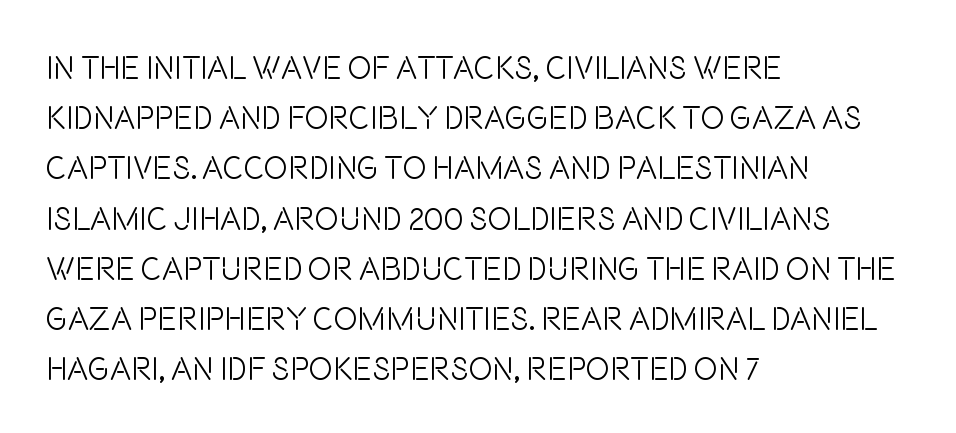
Check where the strokes stop: nothing finishes them off — pure sans. Caption: multi-line text, flush left, ragged right. The face looks like a standard text weight, possibly lighter. If you measured baseline to baseline, you'd find a middling distance.
